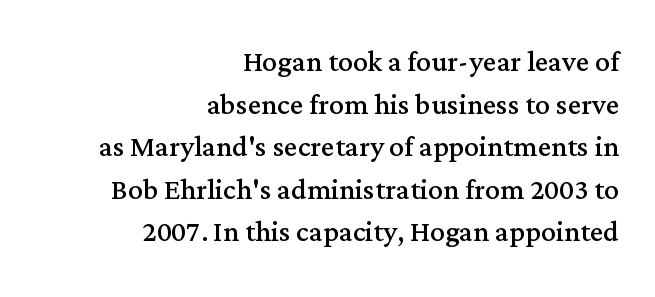
The glyphs in this specimen are seriffed. The specimen reads as upright at a glance. Tracking here is standard; glyphs follow each other at the usual distance. Is the stroke heavy? The answer is a plain regular-or-lighter. Is the block centered? No — it sits flush against the right margin.
